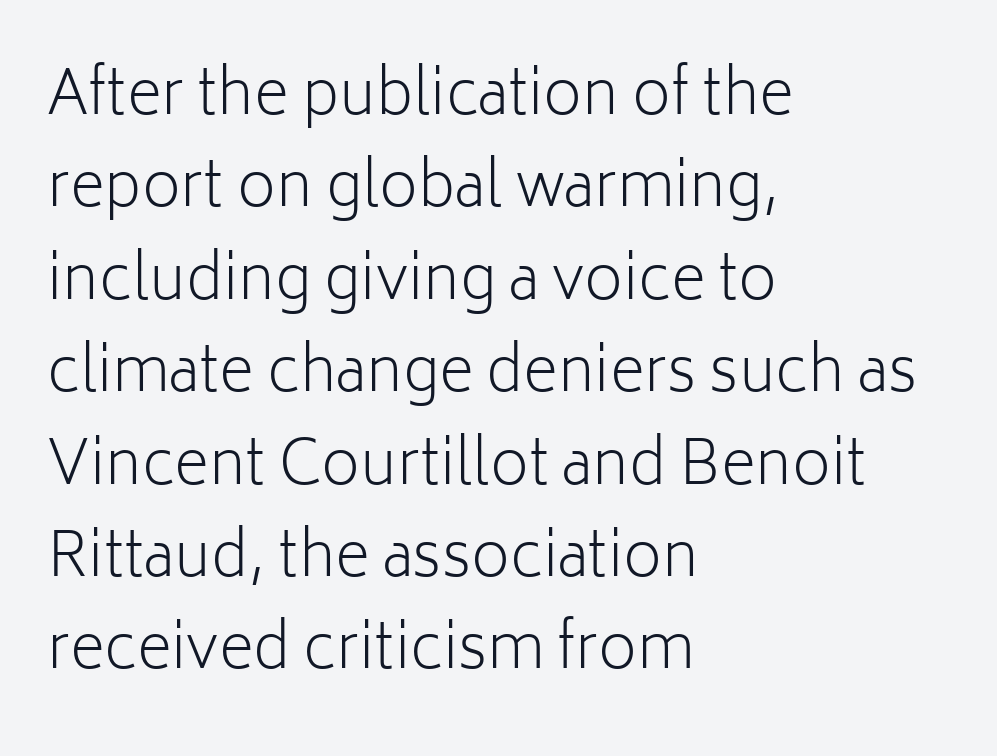
{"serif": "no", "italic": "no", "bold": "no", "weight": "light", "width": "normal", "stroke_contrast": "low", "x_height": "medium", "monospaced": "no", "underline": "no", "align": "left", "line_spacing": "normal", "line_spacing_ratio": 1.54, "letter_spacing": "normal", "letter_spacing_em": 0.0, "glyph_px": 60}
